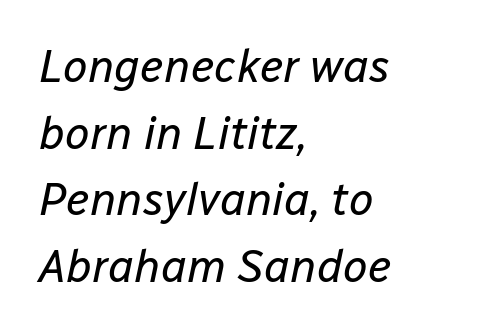
The image shows 45 px regular-weight type, italic (leaning right); set left-aligned, normal line spacing (1.48x), normal letter spacing, not underlined; low stroke contrast and a medium x-height.
